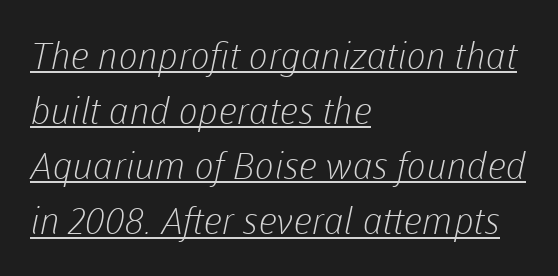
Do the characters align in a grid? No, the font is proportional. The block of text has a typical density, with ordinary space between rows. Nothing heavy about these letters — not bold at all. Caption: multi-line text, flush left, ragged right. The lettering is marked with a stroke running underneath it.
